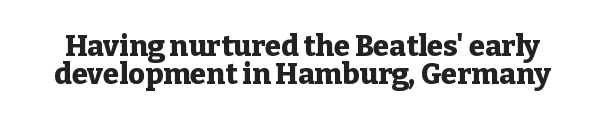
{"serif": "yes", "italic": "no", "bold": "yes", "weight": "heavy", "width": "normal", "stroke_contrast": "low", "x_height": "medium", "monospaced": "no", "underline": "no", "line_spacing": "tight", "line_spacing_ratio": 0.98, "letter_spacing": "normal", "letter_spacing_em": 0.0, "glyph_px": 29}
